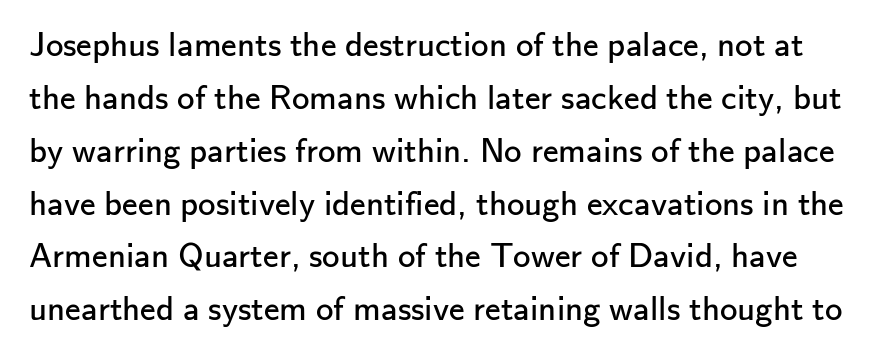
Is the stroke heavy? The answer is a plain regular-or-lighter. There is no visible air inserted between adjacent glyphs. What's the leading like? Ordinary, nothing unusual. The strip under each line holds only bare page. Italic: no, the glyphs are upright roman.
